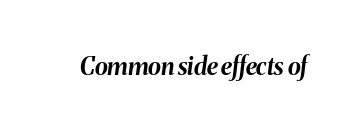
{"italic": "yes", "lean": "right", "slant_degrees": 8, "bold": "yes", "underline": "no", "letter_spacing": "normal", "letter_spacing_em": 0.0, "glyph_px": 24}
